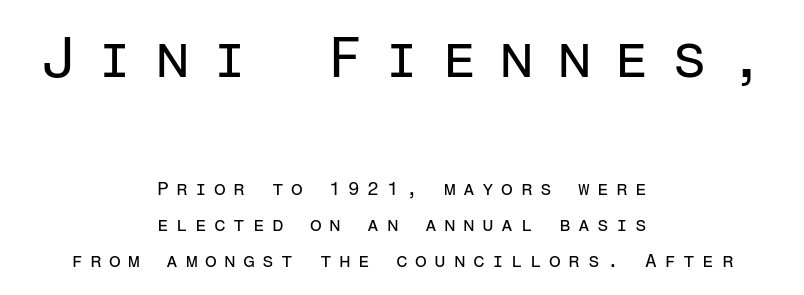
Each line is balanced around a shared central axis. Observe the absence of serifs on each vertical stroke in this sample. Note the uniform advance width — an 'i' takes as much space as an 'm'. A quiet, ordinary-to-light weight characterises the typeface. Vertical spacing — loose. Vertical strokes here are truly vertical.
